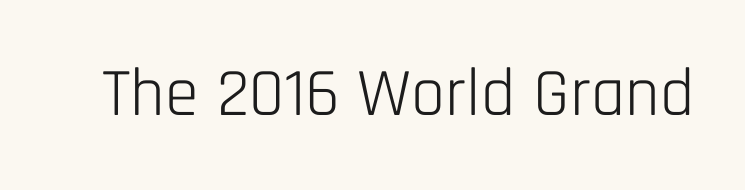
{"serif": "no", "italic": "no", "bold": "no", "weight": "light", "width": "condensed", "stroke_contrast": "low", "x_height": "large", "monospaced": "no", "underline": "no", "letter_spacing": "normal", "letter_spacing_em": 0.0, "glyph_px": 68}
